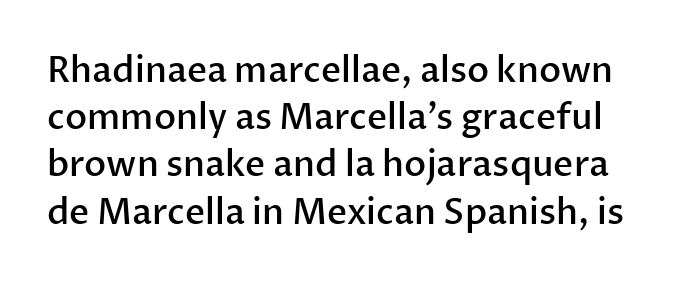
Q: Is the text bold? A: Semi-bold.
Q: Is the text italic (slanted)? A: No, it is upright.
Q: Is the typeface a serif or a sans-serif typeface? A: Sans-serif.
Q: Is the text underlined? A: No.
Q: Is the spacing between letters normal or unusually wide? A: Normal.
Q: Is the spacing between lines tight, normal or loose? A: Normal.
Q: Width (condensed, normal, or wide)? A: Normal.
Q: Stroke contrast? A: Low.
Q: x-height? A: Medium.
Q: Monospaced? A: No.
